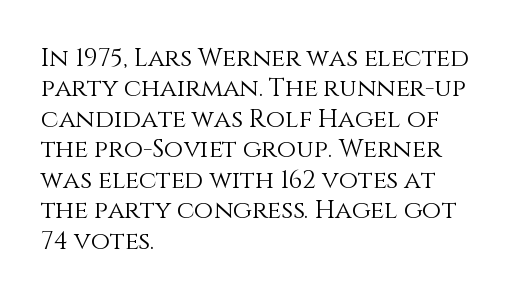
Nope, not italic — everything's standing straight. Only glyphs here, with clear space below each row. Leftover space on each line is placed entirely after the last word. The gaps between neighbouring characters are ordinary and unremarkable. A light-to-regular cut is what we see here.
